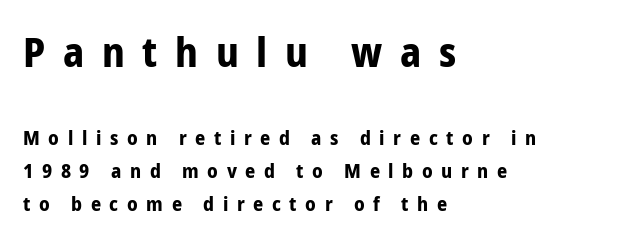
{"serif": "no", "italic": "no", "bold": "yes", "weight": "bold", "width": "condensed", "stroke_contrast": "low", "x_height": "medium", "monospaced": "no", "underline": "no", "align": "left", "line_spacing": "normal", "line_spacing_ratio": 1.65, "letter_spacing": "wide", "letter_spacing_em": 0.43, "larger_block": "first", "size_ratio": 2.05, "glyph_px": 41}
